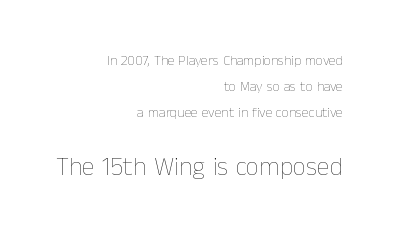
How are the letters spaced? Ordinarily, with no added tracking. The passage shown is not underscored anywhere. This sample is right-justified, so line beginnings fall wherever the words allow. The typography opts for an upright posture over an oblique one. Ink coverage per letter is moderate at most.
